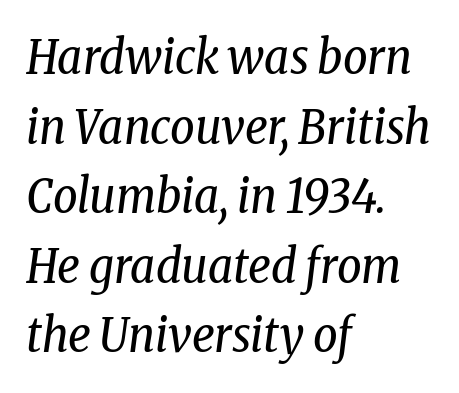
{"serif": "yes", "italic": "yes", "lean": "right", "slant_degrees": 8, "bold": "no", "weight": "regular", "width": "condensed", "stroke_contrast": "low", "x_height": "medium", "monospaced": "no", "underline": "no", "align": "left", "line_spacing": "normal", "line_spacing_ratio": 1.45, "letter_spacing": "normal", "letter_spacing_em": 0.0, "glyph_px": 48}
